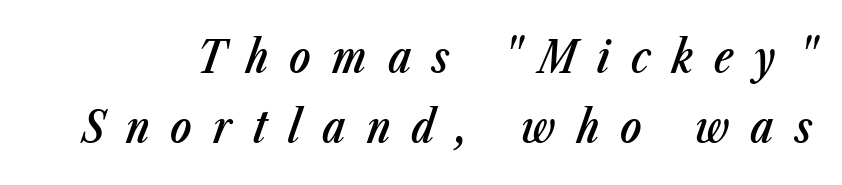
The image shows 44 px semibold, condensed type, italic (leaning right); set normal line spacing (1.59x), unusually wide letter spacing (+0.48 em), not underlined; low stroke contrast and a medium x-height.
